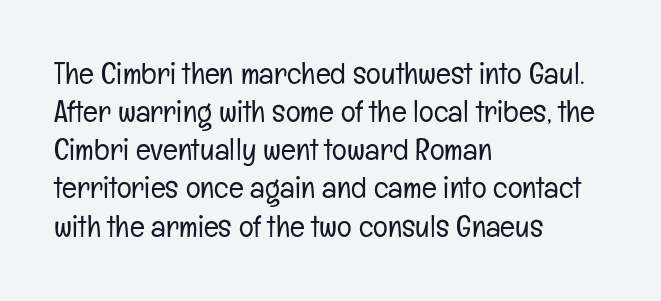
Q: Is the text bold? A: No.
Q: Is the text italic (slanted)? A: No, it is upright.
Q: Is the typeface a serif or a sans-serif typeface? A: Sans-serif.
Q: Is the text underlined? A: No.
Q: How is the paragraph aligned? A: Left-aligned.
Q: Is the spacing between letters normal or unusually wide? A: Normal.
Q: Width (condensed, normal, or wide)? A: Condensed.
Q: Stroke contrast? A: Low.
Q: x-height? A: Medium.
Q: Monospaced? A: No.
